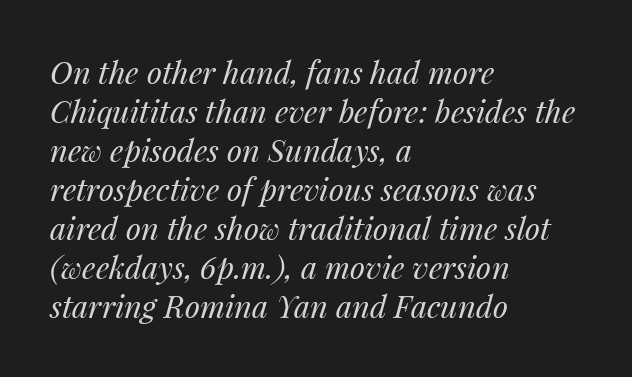
Glance below the letters and you will spot only blank space. Notice how the stems are inclined rather than vertical — that's the hallmark of italics. You could not count columns in this text — the font is proportionally spaced. Does the copy run flush right? No — it runs flush left.
